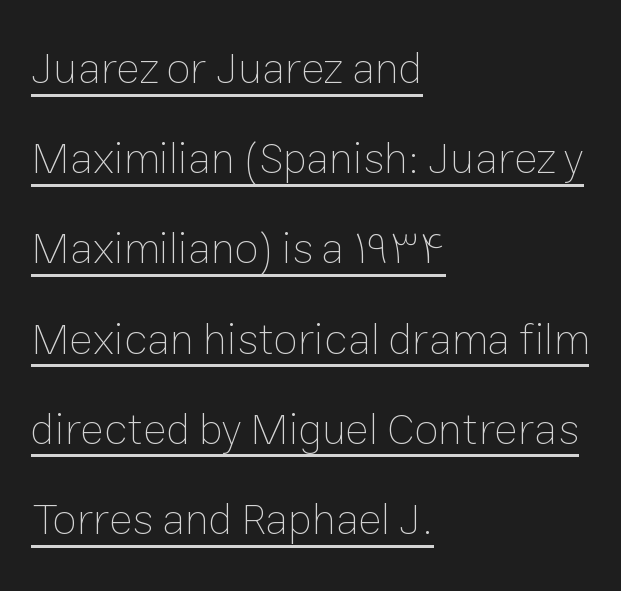
The image shows 44 px thin type, upright; set left-aligned, loose line spacing (2.05x), normal letter spacing, underlined; low stroke contrast and a medium x-height.
